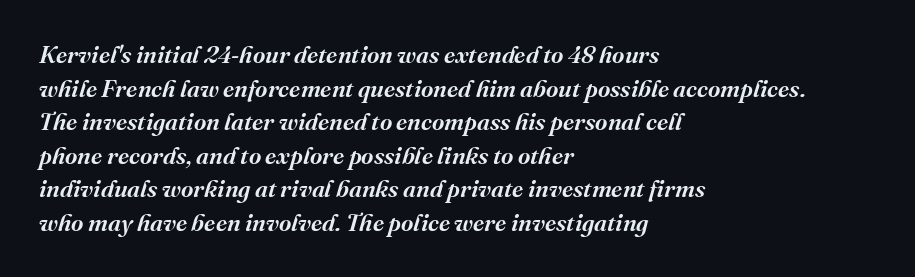
Q: Is the text bold? A: Semi-bold.
Q: Is the text italic (slanted)? A: Yes, it leans right by about 16 degrees.
Q: Is the text underlined? A: No.
Q: How is the paragraph aligned? A: Left-aligned.
Q: Is the spacing between letters normal or unusually wide? A: Normal.
Q: Is the spacing between lines tight, normal or loose? A: Normal.
